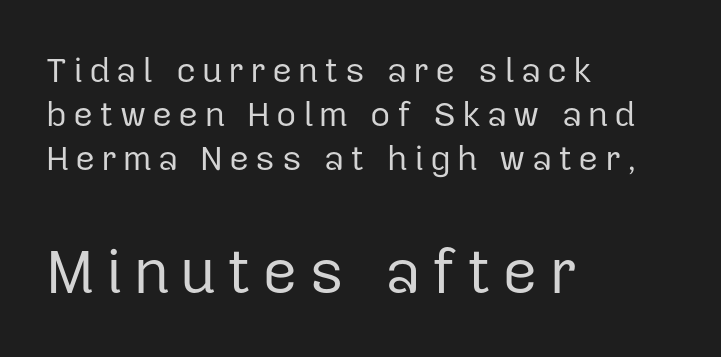
{"serif": "no", "italic": "no", "bold": "no", "weight": "regular", "width": "normal", "stroke_contrast": "low", "x_height": "medium", "monospaced": "no", "underline": "no", "align": "left", "line_spacing": "normal", "line_spacing_ratio": 1.26, "larger_block": "second", "size_ratio": 1.77, "glyph_px": 62}
